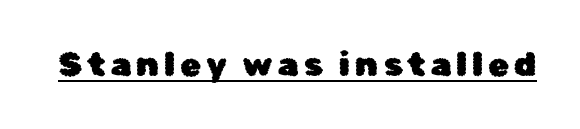
Typographically, this falls in the sans-serif category. Each letter keeps its own natural width here, so spacing adapts to shape. Does the lettering tilt? It doesn't — this is upright. Caption: lettering with a line underneath.
